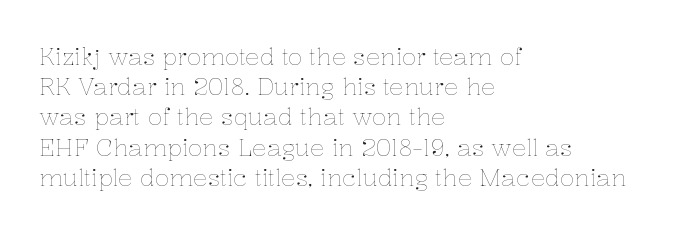
Q: Is the text bold? A: No.
Q: Is the text italic (slanted)? A: No, it is upright.
Q: Is the text underlined? A: No.
Q: How is the paragraph aligned? A: Left-aligned.
Q: Is the spacing between letters normal or unusually wide? A: Normal.
Q: Is the spacing between lines tight, normal or loose? A: Normal.
